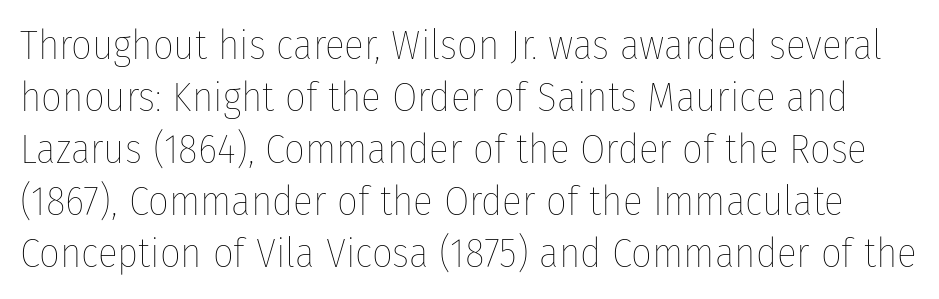
Glance below the letters and you will spot only blank space. Character widths vary here, with narrow letters taking less room than wide ones. The typeface has the unassuming heft of standard copy or less. The line-height multiplier appears to be the usual default. No italicization has been applied; the sample stays upright. Spacing between characters is what you'd get straight out of the box.
